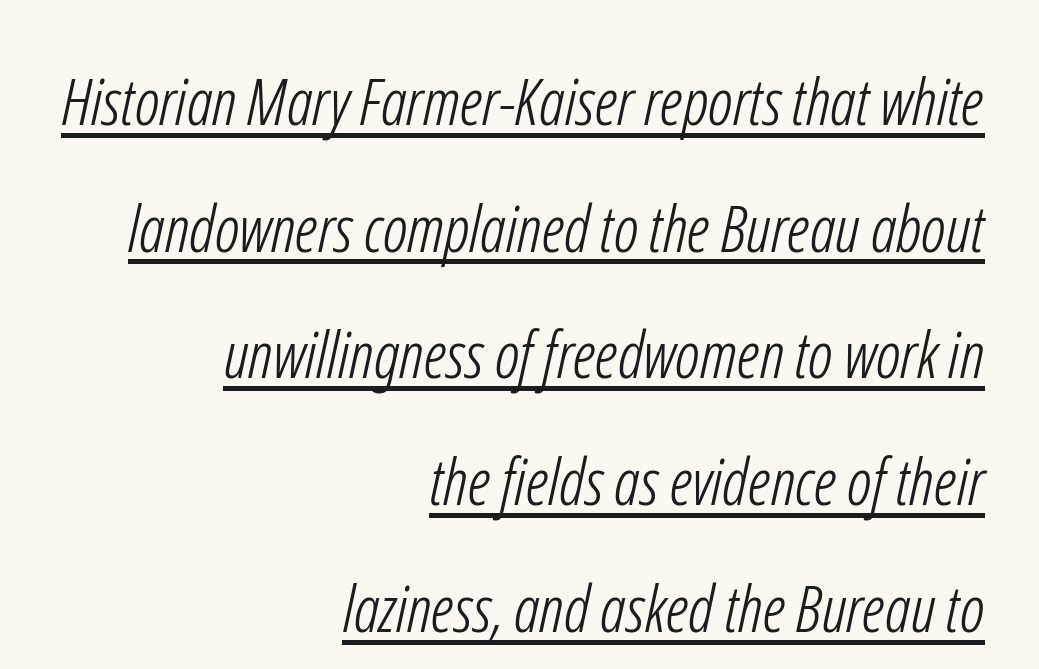
The image shows 65 px light, condensed sans-serif type; set right-aligned, loose line spacing (1.95x), normal letter spacing, underlined; low stroke contrast and a medium x-height.
